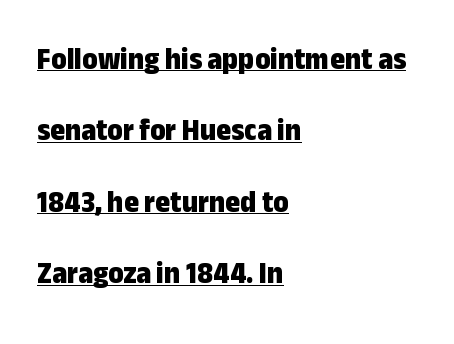
{"serif": "no", "italic": "no", "bold": "yes", "weight": "bold", "width": "condensed", "stroke_contrast": "low", "x_height": "medium", "monospaced": "no", "underline": "yes", "align": "left", "line_spacing": "loose", "line_spacing_ratio": 2.23, "letter_spacing": "normal", "letter_spacing_em": 0.0, "glyph_px": 32}
